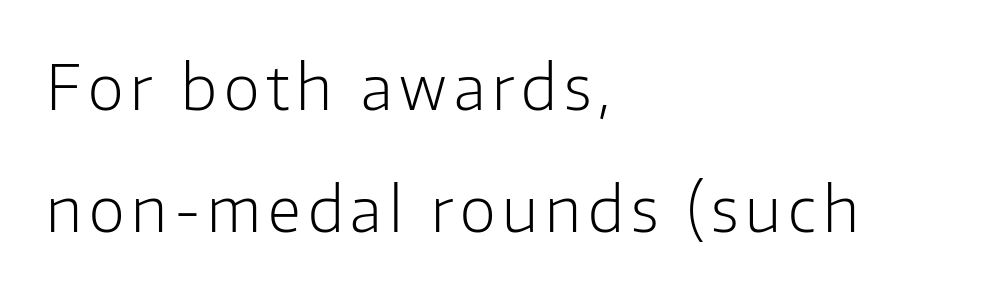
The face used here is proportionally spaced, like ordinary book or web type. It's the straight-up-and-down kind of type. The paragraph has a hard left edge and a soft right edge. Underlining? Definitely not there.
